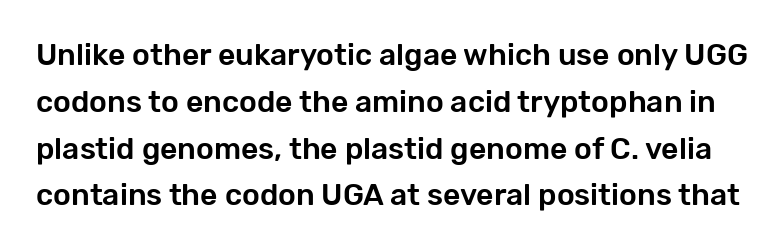
{"serif": "no", "italic": "no", "width": "normal", "stroke_contrast": "low", "x_height": "medium", "monospaced": "no", "underline": "no", "line_spacing": "normal", "line_spacing_ratio": 1.56, "letter_spacing": "normal", "letter_spacing_em": 0.0, "glyph_px": 30}
